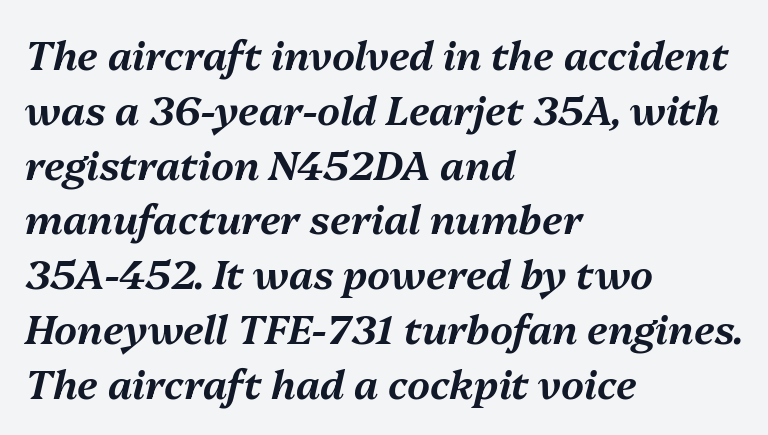
{"italic": "yes", "lean": "right", "slant_degrees": 13, "width": "normal", "stroke_contrast": "medium", "x_height": "medium", "monospaced": "no", "underline": "no", "align": "left", "line_spacing": "normal", "line_spacing_ratio": 1.37, "letter_spacing": "normal", "letter_spacing_em": 0.0, "glyph_px": 40}
